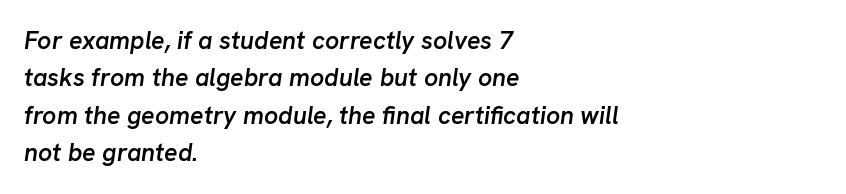
{"italic": "yes", "lean": "right", "slant_degrees": 8, "bold": "semi", "underline": "no", "align": "left", "line_spacing": "normal", "line_spacing_ratio": 1.5, "letter_spacing": "normal", "letter_spacing_em": 0.0, "glyph_px": 25}
